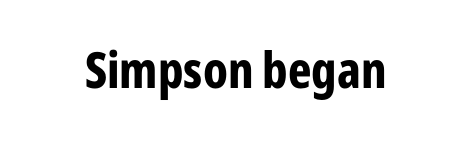
{"serif": "no", "italic": "no", "bold": "yes", "weight": "bold", "width": "condensed", "stroke_contrast": "low", "x_height": "medium", "monospaced": "no", "underline": "no", "letter_spacing": "normal", "letter_spacing_em": 0.0, "glyph_px": 50}
